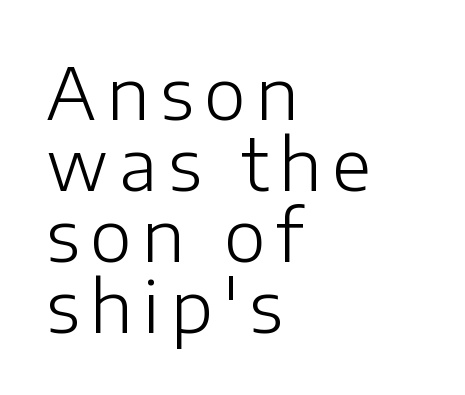
{"serif": "no", "italic": "no", "bold": "no", "weight": "light", "width": "normal", "stroke_contrast": "low", "x_height": "medium", "monospaced": "no", "underline": "no", "align": "left", "line_spacing": "tight", "line_spacing_ratio": 1.0, "glyph_px": 71}
